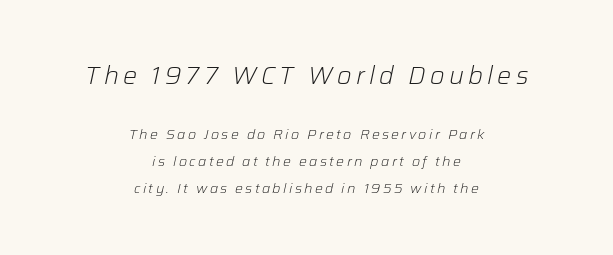
The image shows 25 px text type, italic (leaning right); set centered, loose line spacing (1.92x), not underlined; the first (top) block is 1.79x larger.
